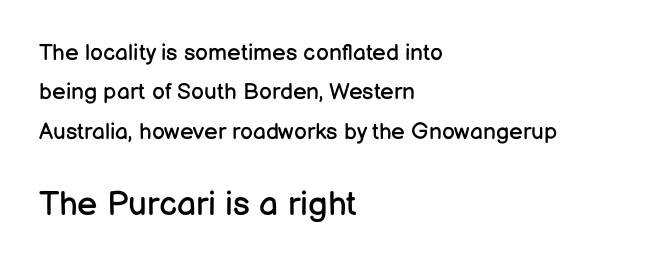
{"serif": "no", "italic": "no", "bold": "no", "weight": "regular", "width": "normal", "stroke_contrast": "low", "x_height": "medium", "monospaced": "no", "underline": "no", "align": "left", "line_spacing_ratio": 1.71, "letter_spacing": "normal", "letter_spacing_em": 0.0, "larger_block": "second", "size_ratio": 1.48, "glyph_px": 34}
